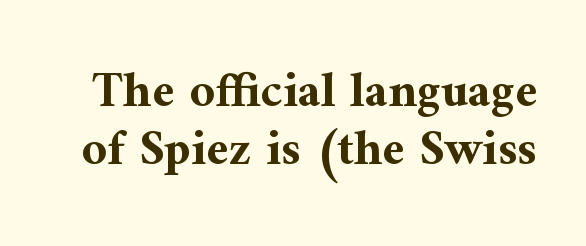
The image shows 50 px bold serif type, upright; set line spacing 1.17x, normal letter spacing, not underlined; medium stroke contrast and a medium x-height.
